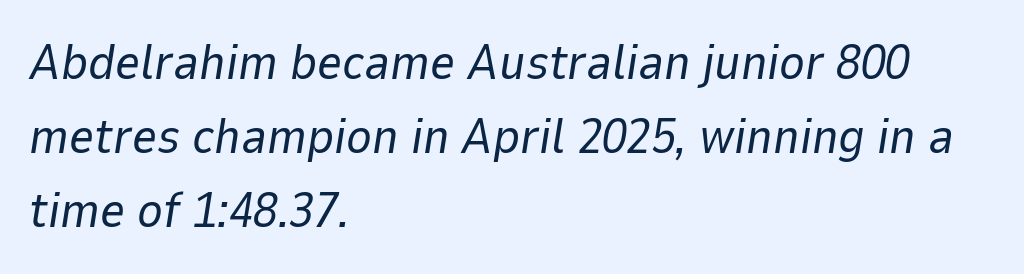
Q: Is the text bold? A: No.
Q: Is the text italic (slanted)? A: Yes, it leans right by about 9 degrees.
Q: Is the text underlined? A: No.
Q: How is the paragraph aligned? A: Left-aligned.
Q: Is the spacing between letters normal or unusually wide? A: Normal.
Q: Is the spacing between lines tight, normal or loose? A: Normal.
Q: Width (condensed, normal, or wide)? A: Normal.
Q: Stroke contrast? A: Low.
Q: x-height? A: Medium.
Q: Monospaced? A: No.
